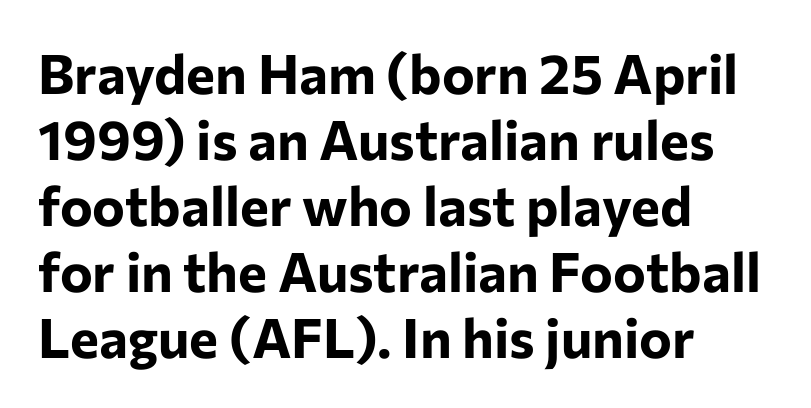
The image shows 55 px bold sans-serif type, upright; set left-aligned, line spacing 1.2x, normal letter spacing, not underlined; low stroke contrast and a medium x-height.
